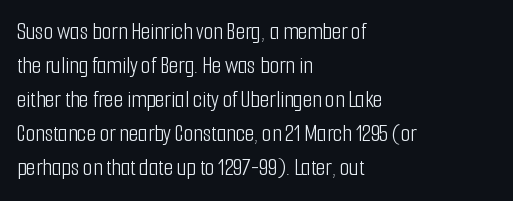
The image shows 24 px text type, upright; set left-aligned, normal line spacing (1.42x), normal letter spacing, not underlined.
